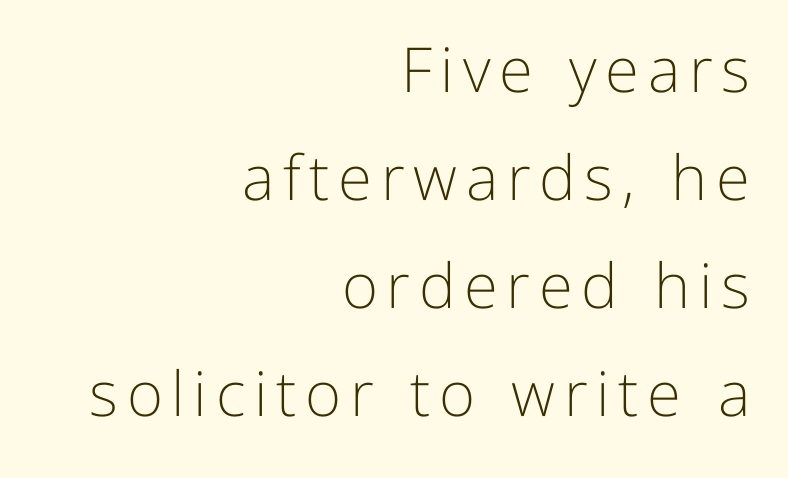
The image shows 62 px light sans-serif type, upright; set right-aligned, line spacing 1.74x, not underlined; low stroke contrast and a medium x-height.
